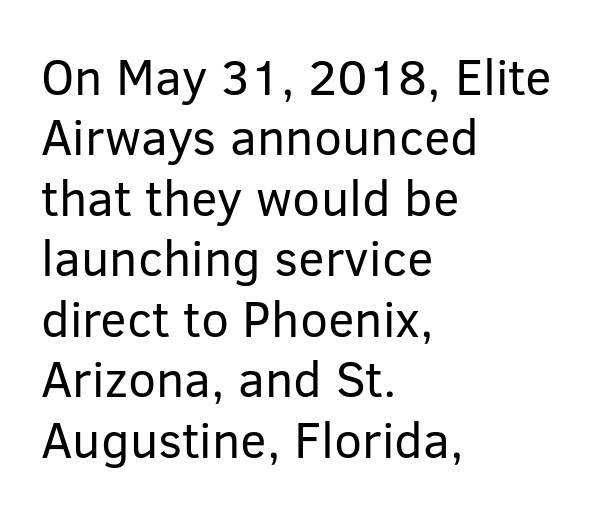
{"serif": "no", "italic": "no", "bold": "no", "weight": "regular", "width": "normal", "stroke_contrast": "low", "x_height": "medium", "monospaced": "no", "underline": "no", "align": "left", "line_spacing_ratio": 1.21, "letter_spacing": "normal", "letter_spacing_em": 0.0, "glyph_px": 50}
